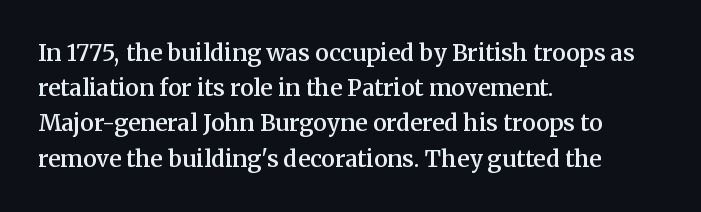
{"italic": "no", "bold": "semi", "underline": "no", "align": "left", "line_spacing": "normal", "line_spacing_ratio": 1.53, "letter_spacing": "normal", "letter_spacing_em": 0.0, "glyph_px": 23}
